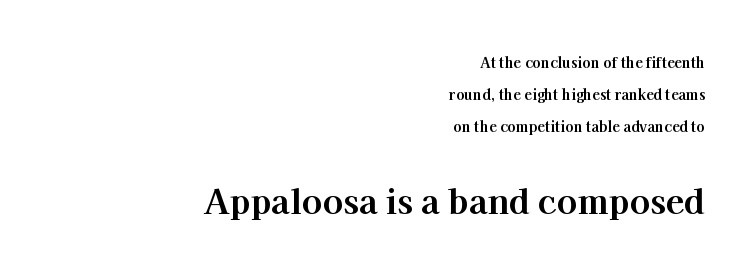
Q: Is the text bold? A: Yes.
Q: Is the text italic (slanted)? A: No, it is upright.
Q: Is the typeface a serif or a sans-serif typeface? A: Serif.
Q: Is the text underlined? A: No.
Q: How is the paragraph aligned? A: Right-aligned.
Q: Is the spacing between letters normal or unusually wide? A: Normal.
Q: Is the spacing between lines tight, normal or loose? A: Loose.
Q: Which block of text is set in a larger size, the first (top) or the second (bottom)? A: The second (bottom) one.
Q: Width (condensed, normal, or wide)? A: Normal.
Q: Stroke contrast? A: High.
Q: x-height? A: Medium.
Q: Monospaced? A: No.
